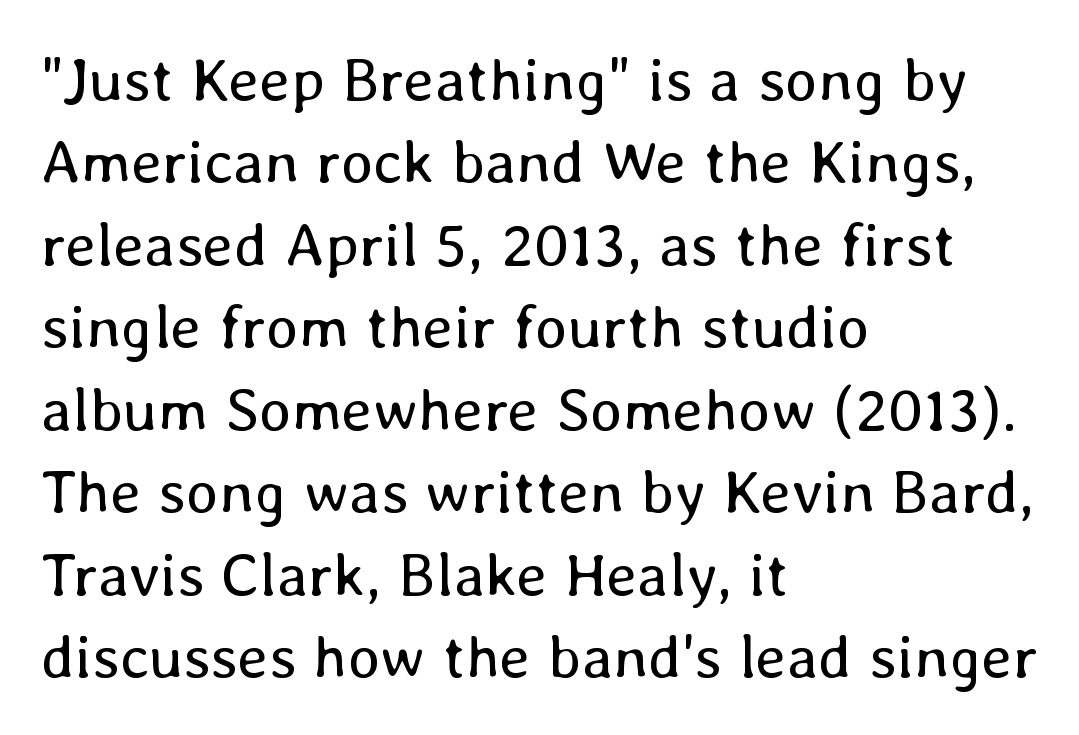
The image shows 62 px regular-weight type, upright; set left-aligned, normal line spacing (1.33x), normal letter spacing, not underlined; low stroke contrast and a medium x-height.
